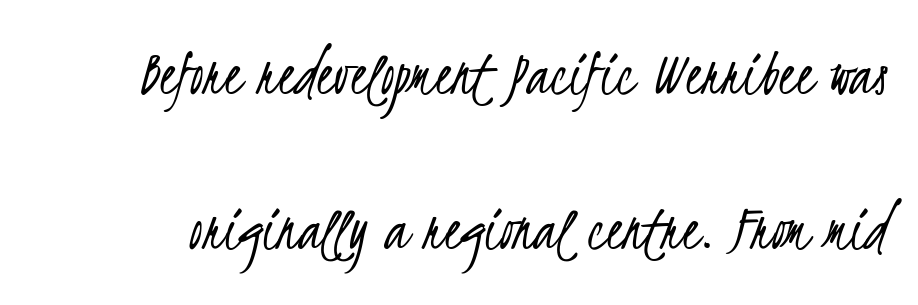
Q: Is the text bold? A: No.
Q: Is the typeface a serif or a sans-serif typeface? A: Sans-serif.
Q: Is the text underlined? A: No.
Q: Is the spacing between letters normal or unusually wide? A: Normal.
Q: Is the spacing between lines tight, normal or loose? A: Loose.
Q: Width (condensed, normal, or wide)? A: Condensed.
Q: Stroke contrast? A: Low.
Q: x-height? A: Small.
Q: Monospaced? A: No.
